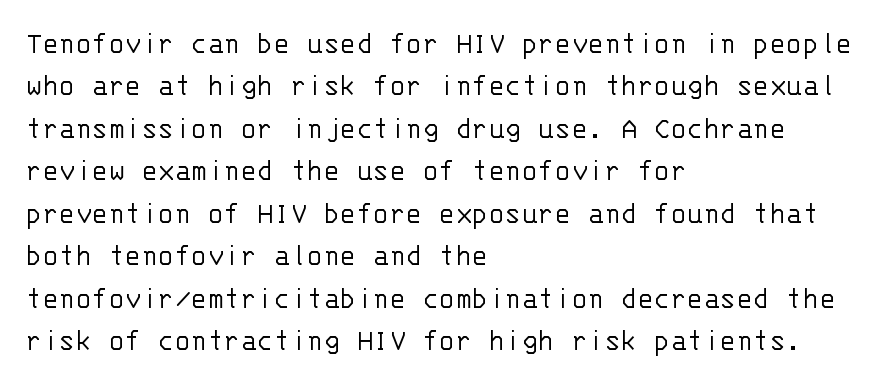
This sample has the even, mechanical cadence of fixed-width lettering. This sample uses plain, unmodified letter spacing. Is there much room between lines? A standard amount, neither cramped nor airy. The weight tops out at a normal text grade. Quick note: underline off. The letters stand straight up with perfectly vertical stems.
